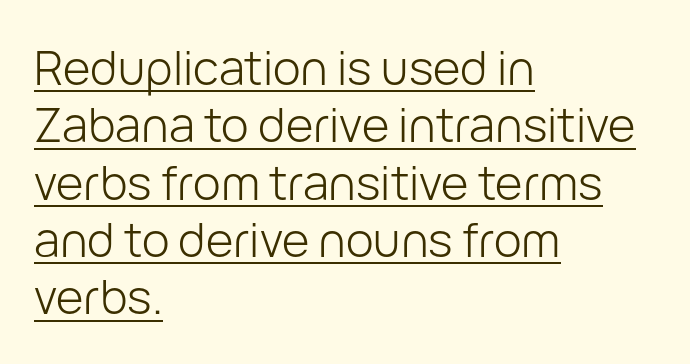
Examine the stroke ends and you'll find no serifs. Ink coverage per letter is moderate at most. The text block is weighted toward the left margin, trailing off unevenly rightward. Nope, not italic — everything's standing straight.
